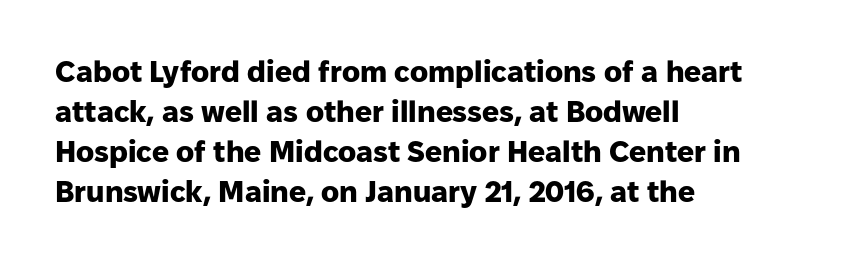
This rendering leaves character spacing at its baseline value. Plenty of ink on the page — the face is bold. The type family on display is of the sans-serif kind. All the whitespace from short lines collects on the right.
